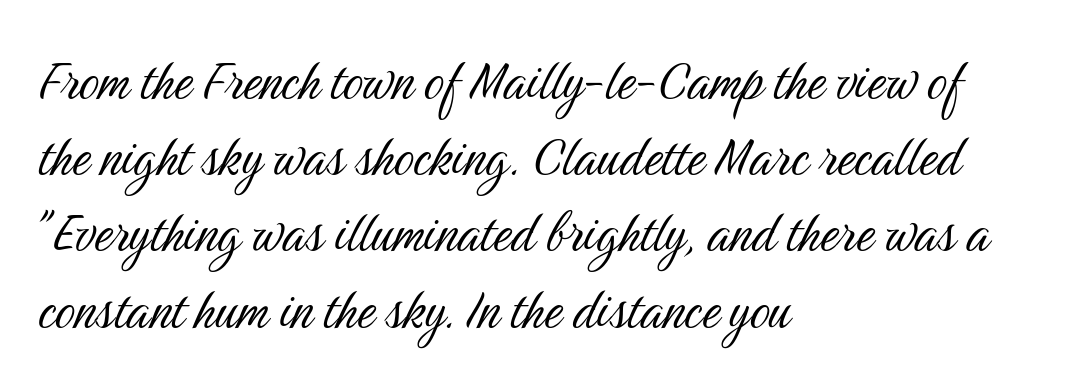
The image shows 63 px light, condensed sans-serif type; set left-aligned, line spacing 1.21x, normal letter spacing, not underlined; medium stroke contrast and a medium x-height.
